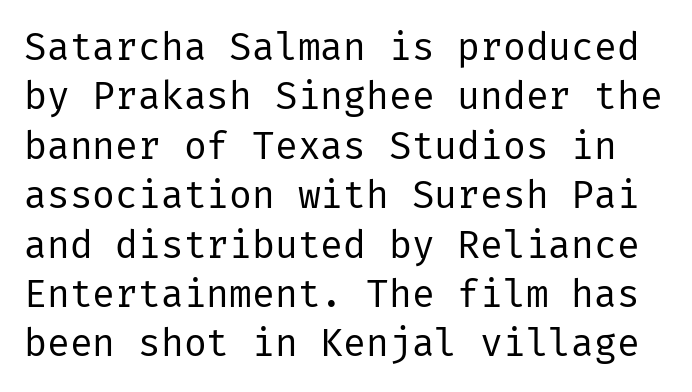
{"serif": "no", "italic": "no", "bold": "no", "weight": "regular", "width": "normal", "stroke_contrast": "low", "x_height": "medium", "underline": "no", "line_spacing": "normal", "line_spacing_ratio": 1.3, "letter_spacing": "normal", "letter_spacing_em": 0.0, "glyph_px": 38}
